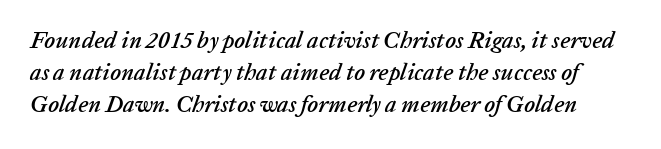
The image shows 23 px text type, italic (leaning right); set normal line spacing (1.4x), normal letter spacing, not underlined.
